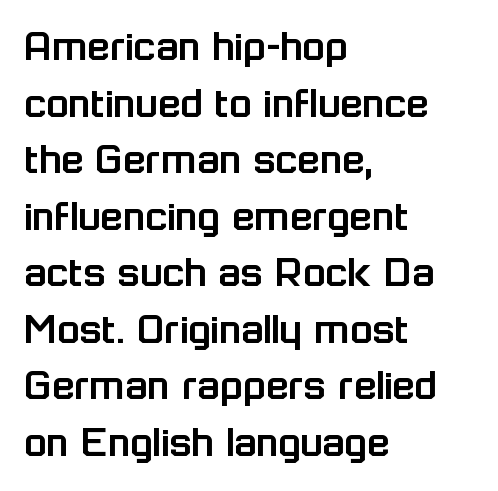
{"serif": "no", "italic": "no", "width": "normal", "stroke_contrast": "low", "x_height": "medium", "monospaced": "no", "underline": "no", "align": "left", "line_spacing_ratio": 1.23, "letter_spacing": "normal", "letter_spacing_em": 0.0, "glyph_px": 46}
